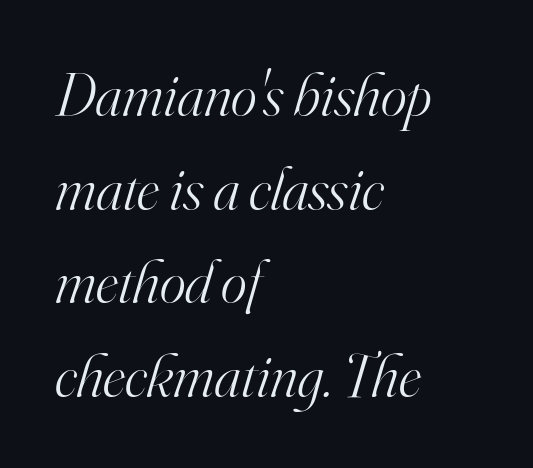
These lines stack with their left ends in a neat column. To sum up the face: it has serifs. Heaviness? Minimal to ordinary, like unemphasized prose. The letters advance in unequal steps, a hallmark of proportional type.
